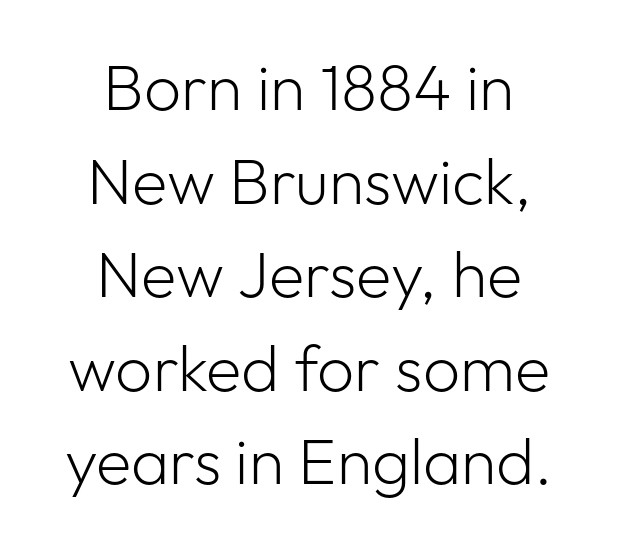
Serif or sans? Sans — the stroke terminals are bare. Is the letter spacing exaggerated? No — it looks like the ordinary default. Descender tails drop into unmarked territory. This sample has the flowing, uneven cadence of proportional lettering.
